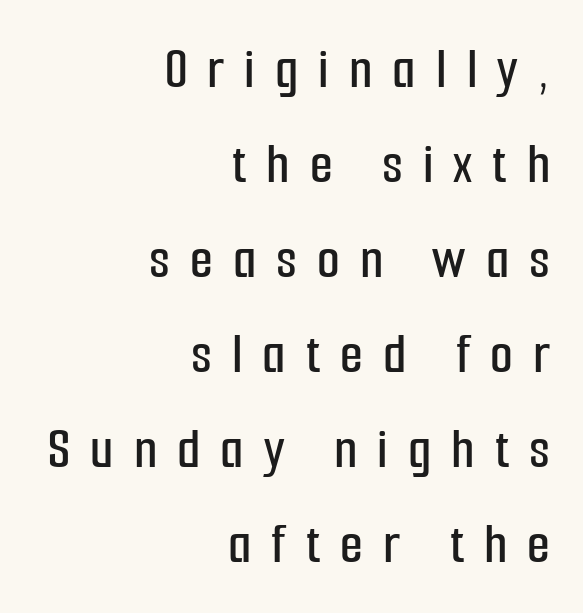
Underline: absent. This rendering employs a face without finishing strokes, i.e., a sans-serif. The lines sit at an ordinary, default distance from one another. This sample has the flowing, uneven cadence of proportional lettering. Right-aligned paragraph, ragged on the left. Someone cranked the tracking dial way up on this one.
